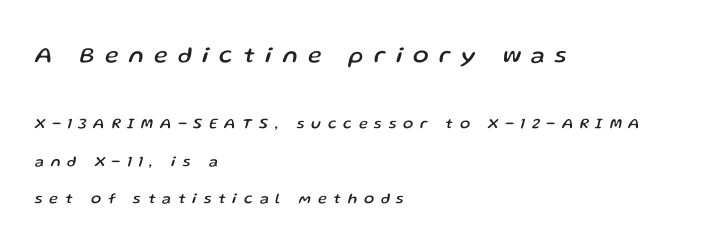
The image shows 23 px text type, italic (leaning right); set left-aligned, loose line spacing (2.48x), unusually wide letter spacing (+0.46 em), not underlined; the first (top) block is 1.53x larger.
